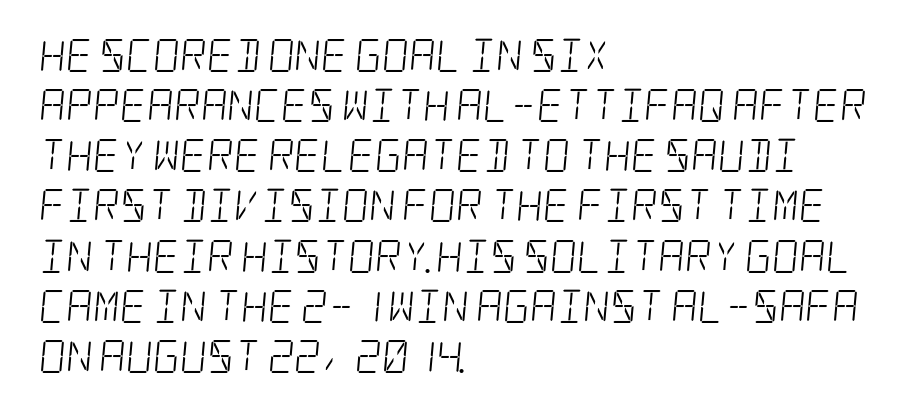
{"serif": "yes", "bold": "no", "weight": "light", "width": "condensed", "stroke_contrast": "low", "x_height": "large", "underline": "no", "align": "left", "line_spacing": "normal", "line_spacing_ratio": 1.52, "letter_spacing": "normal", "letter_spacing_em": 0.0, "glyph_px": 33}
